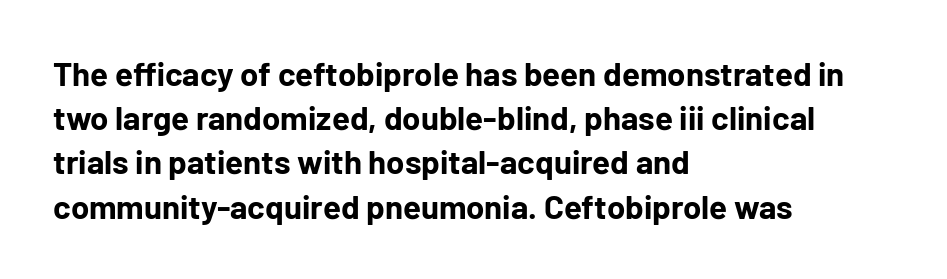
The image shows 33 px bold sans-serif type, upright; set left-aligned, normal line spacing (1.34x), normal letter spacing, not underlined; low stroke contrast and a medium x-height.
